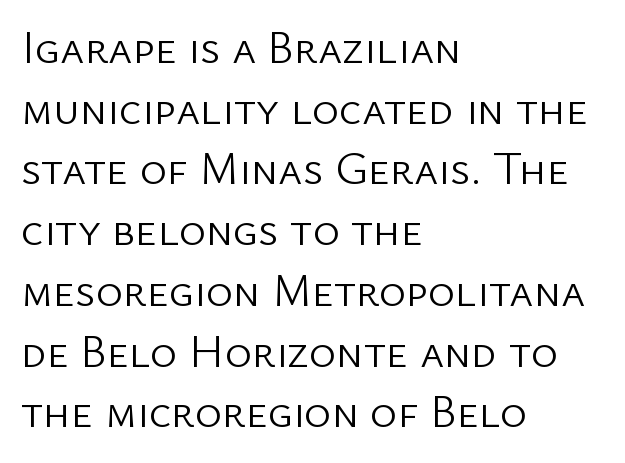
The image shows 46 px light sans-serif type, upright; set left-aligned, normal line spacing (1.32x), normal letter spacing, not underlined; low stroke contrast and a medium x-height.
